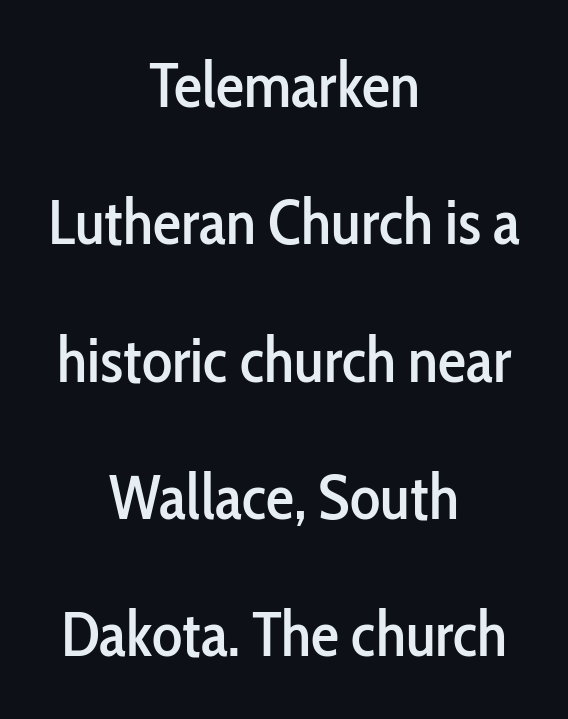
The image shows 63 px condensed sans-serif type, upright; set centered, loose line spacing (2.18x), normal letter spacing, not underlined; low stroke contrast and a medium x-height.
